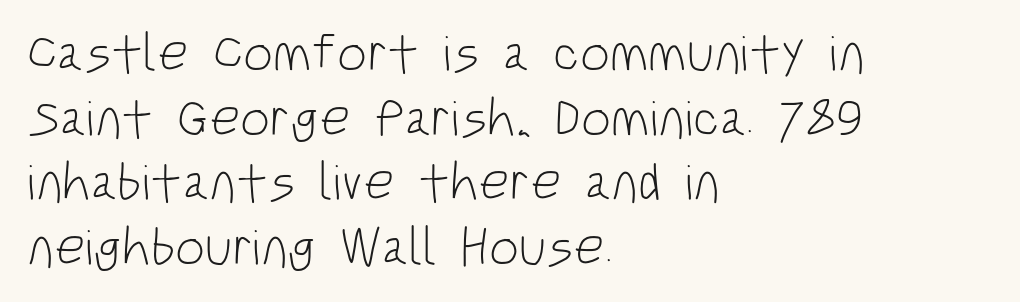
{"serif": "no", "italic": "no", "bold": "no", "weight": "light", "width": "condensed", "stroke_contrast": "low", "x_height": "large", "monospaced": "no", "underline": "no", "align": "left", "line_spacing_ratio": 1.22, "letter_spacing": "normal", "letter_spacing_em": 0.0, "glyph_px": 53}
